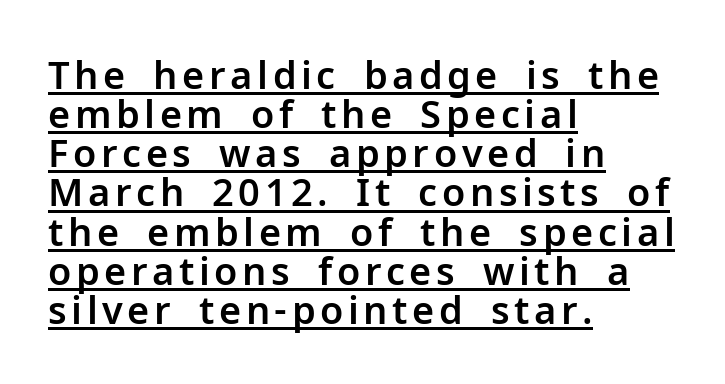
Q: Is the text italic (slanted)? A: No, it is upright.
Q: Is the typeface a serif or a sans-serif typeface? A: Sans-serif.
Q: Is the text underlined? A: Yes.
Q: How is the paragraph aligned? A: Left-aligned.
Q: Is the spacing between lines tight, normal or loose? A: Tight.
Q: Width (condensed, normal, or wide)? A: Normal.
Q: Stroke contrast? A: Low.
Q: x-height? A: Medium.
Q: Monospaced? A: No.
